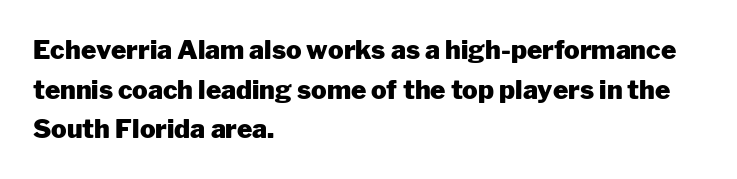
Line spacing here is normal. Words float on clear page, feet unadorned. Each glyph is drawn with heavy, bold strokes. There is no visible air inserted between adjacent glyphs. These lines are set flush left with a ragged right edge. This is roman type, the default non-slanted kind.
